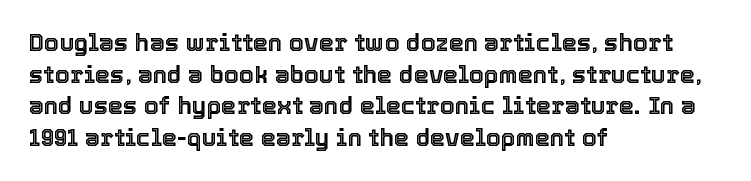
{"italic": "no", "underline": "no", "align": "left", "line_spacing": "normal", "line_spacing_ratio": 1.32, "letter_spacing": "normal", "letter_spacing_em": 0.0, "glyph_px": 24}
